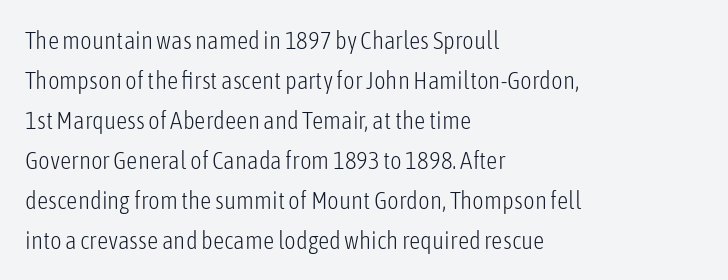
The image shows 25 px text type, upright; set left-aligned, normal line spacing (1.6x), normal letter spacing, not underlined.
